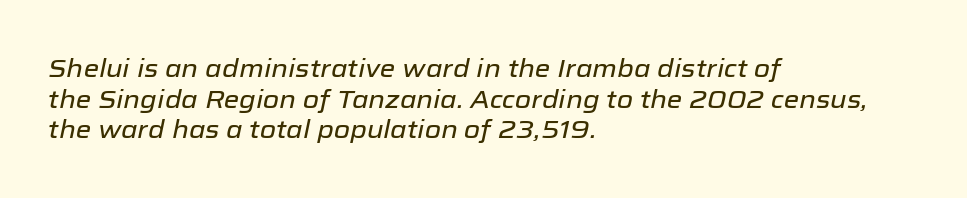
The image shows 25 px text type, italic (leaning right); set left-aligned, line spacing 1.23x, normal letter spacing, not underlined.
